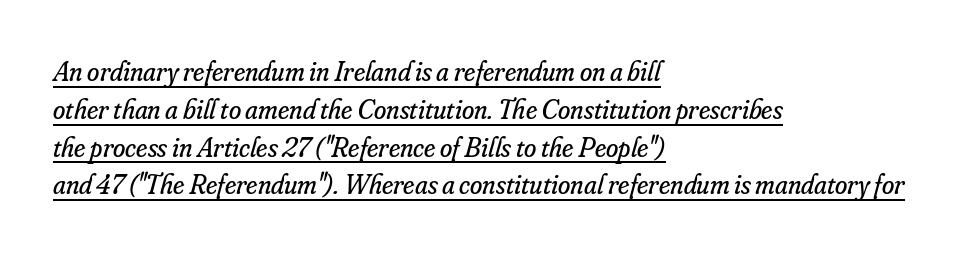
Q: Is the text bold? A: No.
Q: Is the text italic (slanted)? A: Yes, it leans right by about 16 degrees.
Q: Is the typeface a serif or a sans-serif typeface? A: Serif.
Q: Is the text underlined? A: Yes.
Q: How is the paragraph aligned? A: Left-aligned.
Q: Is the spacing between letters normal or unusually wide? A: Normal.
Q: Is the spacing between lines tight, normal or loose? A: Normal.
Q: Width (condensed, normal, or wide)? A: Normal.
Q: Stroke contrast? A: Low.
Q: x-height? A: Small.
Q: Monospaced? A: No.
